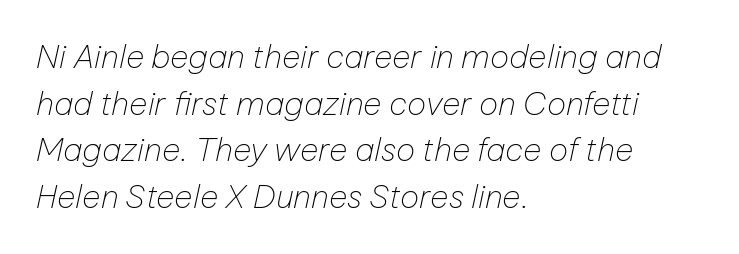
Q: Is the text bold? A: No.
Q: Is the text italic (slanted)? A: Yes, it leans right by about 12 degrees.
Q: Is the text underlined? A: No.
Q: How is the paragraph aligned? A: Left-aligned.
Q: Is the spacing between letters normal or unusually wide? A: Normal.
Q: Is the spacing between lines tight, normal or loose? A: Normal.
Q: Width (condensed, normal, or wide)? A: Normal.
Q: Stroke contrast? A: Low.
Q: x-height? A: Medium.
Q: Monospaced? A: No.
